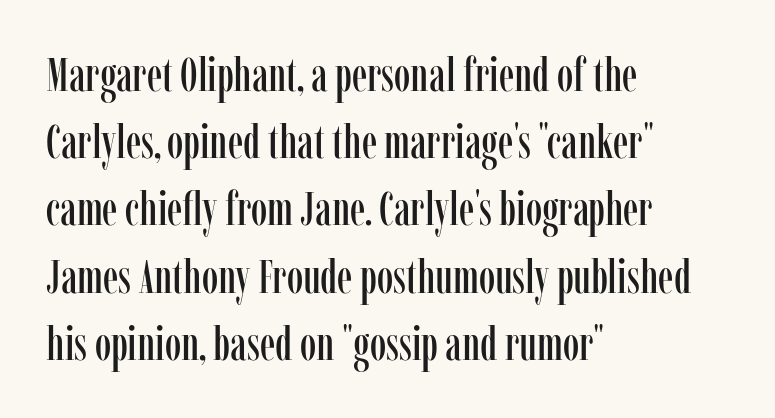
{"serif": "yes", "italic": "no", "width": "condensed", "stroke_contrast": "low", "x_height": "medium", "monospaced": "no", "underline": "no", "align": "left", "line_spacing": "normal", "line_spacing_ratio": 1.43, "letter_spacing": "normal", "letter_spacing_em": 0.0, "glyph_px": 47}
